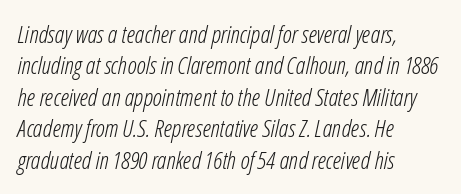
Q: Is the text bold? A: No.
Q: Is the text italic (slanted)? A: Yes, it leans right by about 12 degrees.
Q: Is the text underlined? A: No.
Q: How is the paragraph aligned? A: Left-aligned.
Q: Is the spacing between letters normal or unusually wide? A: Normal.
Q: Is the spacing between lines tight, normal or loose? A: Normal.
